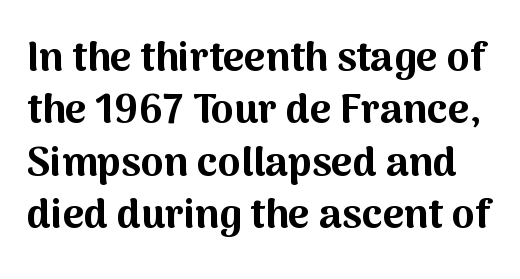
A typesetter would mark this as roman, not italic. These lines are composed in type without serifs. The area under the type is left untouched. The face used here has the dense, thick strokes of a bold.
